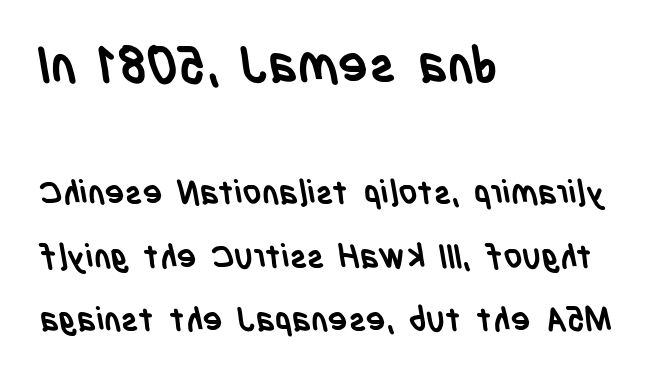
Q: Is the text bold? A: Yes.
Q: Is the typeface a serif or a sans-serif typeface? A: Sans-serif.
Q: Is the text underlined? A: No.
Q: How is the paragraph aligned? A: Left-aligned.
Q: Is the spacing between letters normal or unusually wide? A: Normal.
Q: Is the spacing between lines tight, normal or loose? A: Loose.
Q: Which block of text is set in a larger size, the first (top) or the second (bottom)? A: The first (top) one.
Q: Width (condensed, normal, or wide)? A: Condensed.
Q: Stroke contrast? A: Low.
Q: x-height? A: Large.
Q: Monospaced? A: No.
